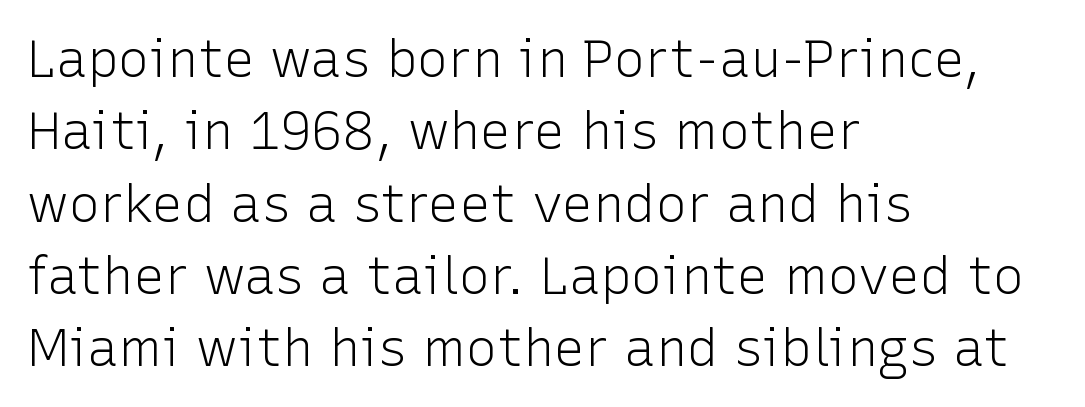
{"serif": "no", "italic": "no", "bold": "no", "weight": "light", "width": "normal", "stroke_contrast": "low", "x_height": "medium", "monospaced": "no", "underline": "no", "align": "left", "line_spacing": "normal", "line_spacing_ratio": 1.39, "letter_spacing": "normal", "letter_spacing_em": 0.0, "glyph_px": 52}
